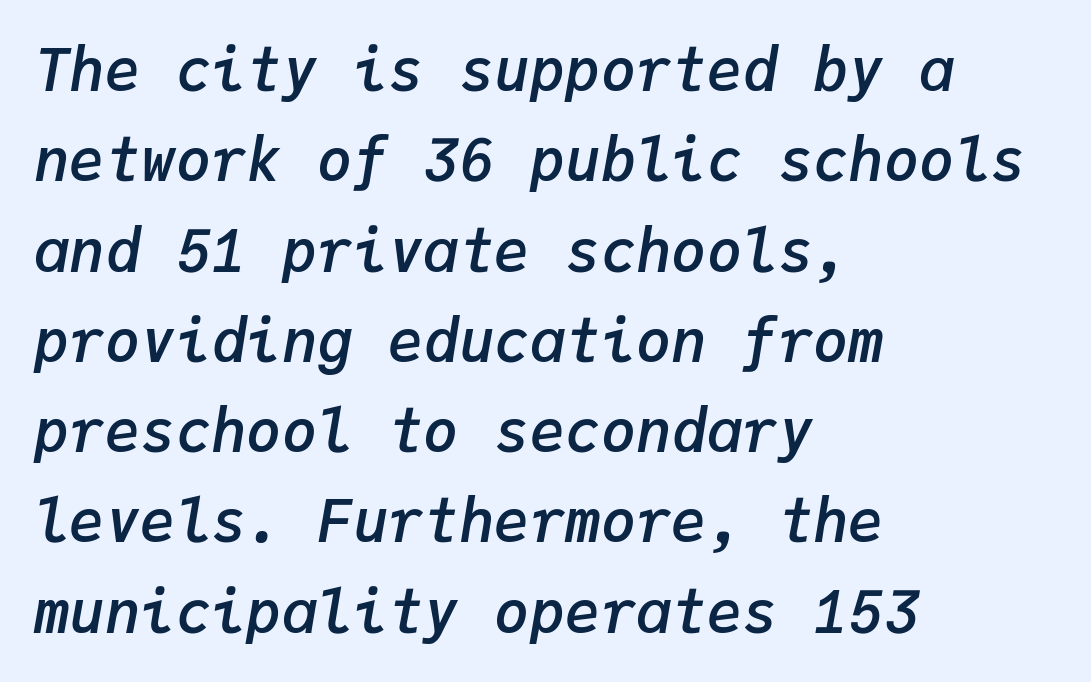
The image shows 59 px semibold type, italic (leaning right), monospaced; set left-aligned, normal line spacing (1.53x), normal letter spacing, not underlined; low stroke contrast and a medium x-height.
